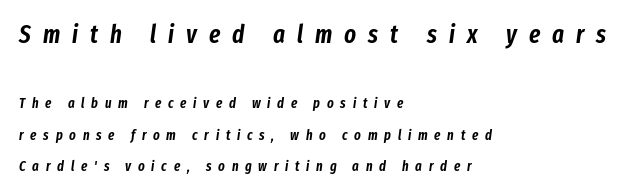
Q: Is the text italic (slanted)? A: Yes, it leans right by about 8 degrees.
Q: Is the text underlined? A: No.
Q: How is the paragraph aligned? A: Left-aligned.
Q: Is the spacing between letters normal or unusually wide? A: Unusually wide.
Q: Is the spacing between lines tight, normal or loose? A: Loose.
Q: Which block of text is set in a larger size, the first (top) or the second (bottom)? A: The first (top) one.
